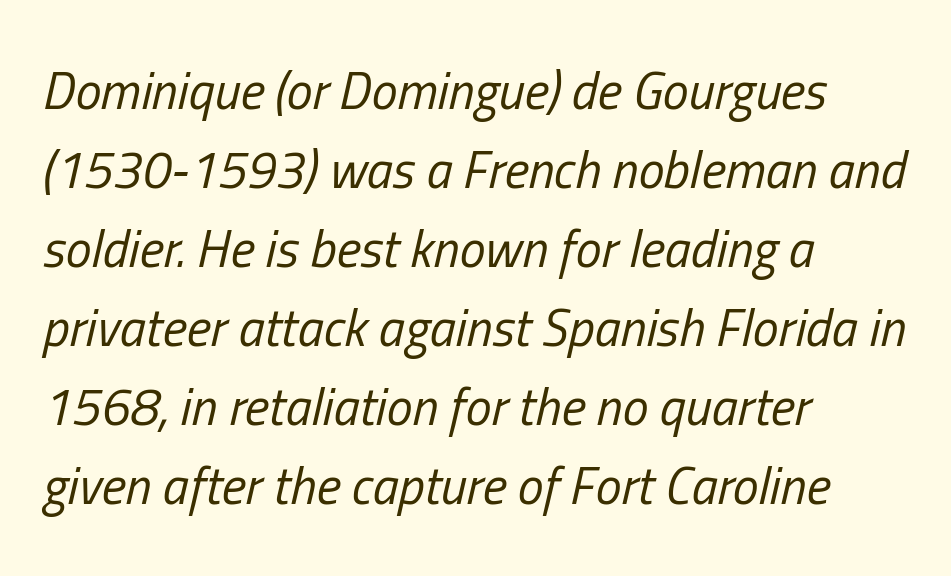
Q: Is the text bold? A: No.
Q: Is the text italic (slanted)? A: Yes, it leans right by about 13 degrees.
Q: Is the text underlined? A: No.
Q: How is the paragraph aligned? A: Left-aligned.
Q: Is the spacing between letters normal or unusually wide? A: Normal.
Q: Is the spacing between lines tight, normal or loose? A: Normal.
Q: Width (condensed, normal, or wide)? A: Condensed.
Q: Stroke contrast? A: Low.
Q: x-height? A: Medium.
Q: Monospaced? A: No.
